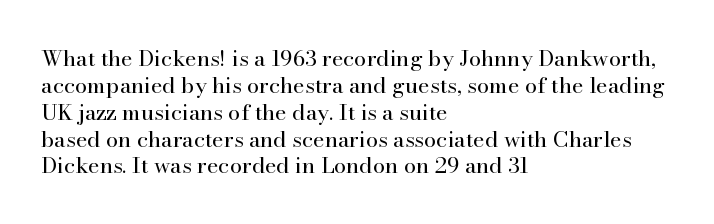
{"italic": "no", "bold": "no", "underline": "no", "align": "left", "line_spacing_ratio": 1.22, "letter_spacing": "normal", "letter_spacing_em": 0.0, "glyph_px": 22}
